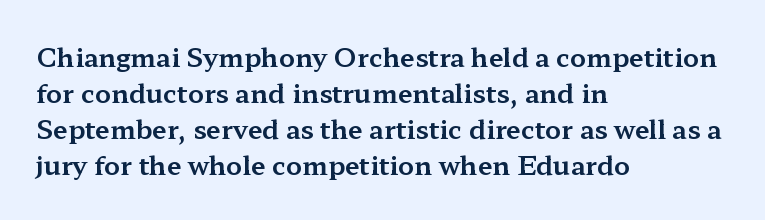
{"italic": "no", "underline": "no", "align": "left", "line_spacing": "normal", "line_spacing_ratio": 1.39, "letter_spacing": "normal", "letter_spacing_em": 0.0, "glyph_px": 26}
